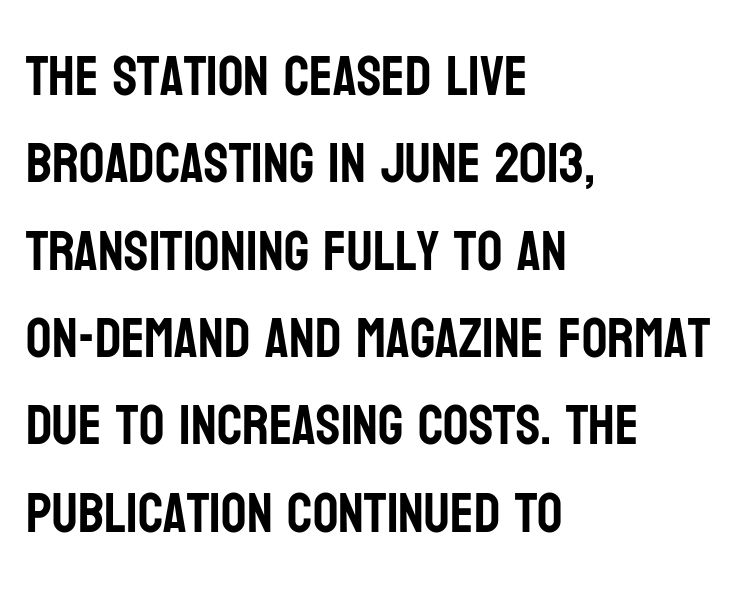
The image shows 56 px condensed sans-serif type, upright; set left-aligned, normal line spacing (1.56x), normal letter spacing, not underlined; low stroke contrast and a large x-height.
